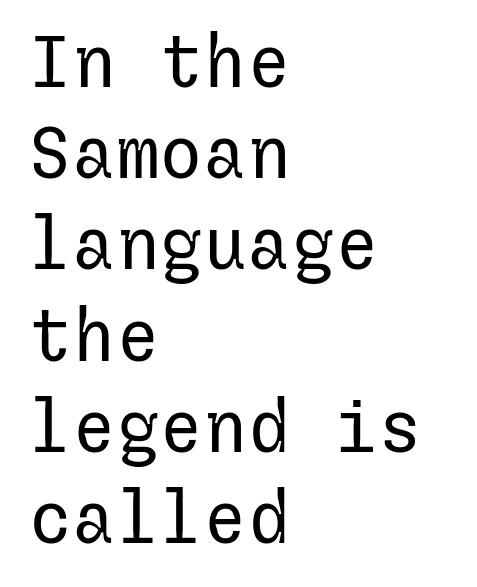
Q: Is the text bold? A: No.
Q: Is the text italic (slanted)? A: No, it is upright.
Q: Is the typeface a serif or a sans-serif typeface? A: Sans-serif.
Q: Is the text underlined? A: No.
Q: How is the paragraph aligned? A: Left-aligned.
Q: Is the spacing between letters normal or unusually wide? A: Normal.
Q: Is the spacing between lines tight, normal or loose? A: Normal.
Q: Width (condensed, normal, or wide)? A: Normal.
Q: Stroke contrast? A: Low.
Q: x-height? A: Medium.
